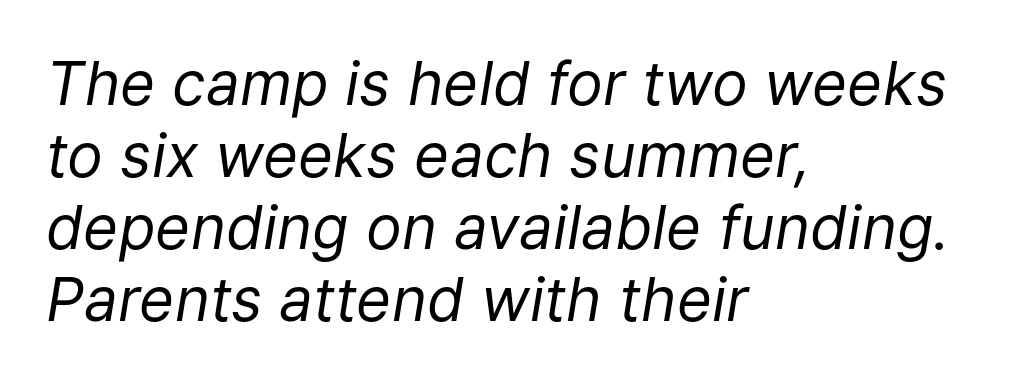
Q: Is the text bold? A: No.
Q: Is the text italic (slanted)? A: Yes, it leans right by about 9 degrees.
Q: Is the text underlined? A: No.
Q: How is the paragraph aligned? A: Left-aligned.
Q: Is the spacing between letters normal or unusually wide? A: Normal.
Q: Width (condensed, normal, or wide)? A: Normal.
Q: Stroke contrast? A: Low.
Q: x-height? A: Medium.
Q: Monospaced? A: No.
